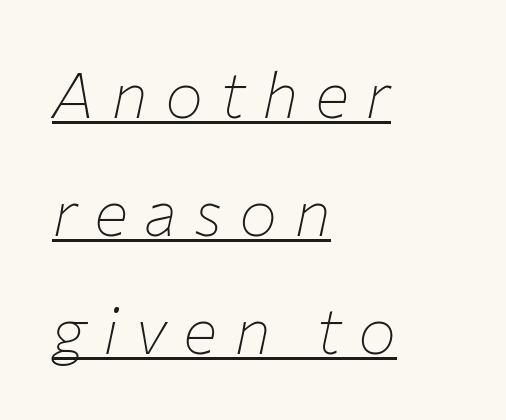
{"italic": "yes", "lean": "right", "slant_degrees": 12, "bold": "no", "weight": "thin", "width": "normal", "stroke_contrast": "low", "x_height": "medium", "monospaced": "no", "underline": "yes", "align": "left", "line_spacing_ratio": 1.84, "letter_spacing": "wide", "letter_spacing_em": 0.26, "glyph_px": 64}
